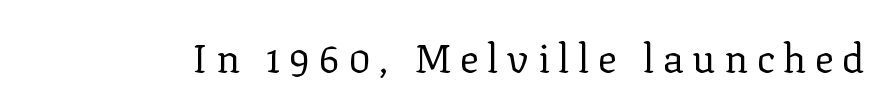
Letters rest on an invisible, unmarked baseline. Varying glyph widths throughout — classic text-font behaviour. Nope, not italic — everything's standing straight. The strokes are not fattened; the text isn't bold.
